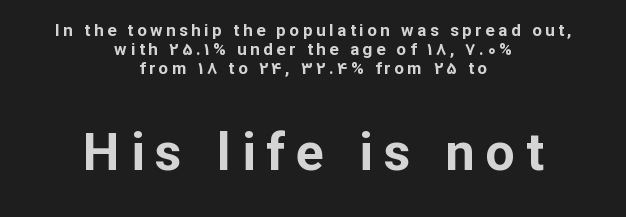
Q: Is the text bold? A: Yes.
Q: Is the text italic (slanted)? A: No, it is upright.
Q: Is the typeface a serif or a sans-serif typeface? A: Sans-serif.
Q: Is the text underlined? A: No.
Q: How is the paragraph aligned? A: Centered.
Q: Is the spacing between letters normal or unusually wide? A: Unusually wide.
Q: Is the spacing between lines tight, normal or loose? A: Tight.
Q: Which block of text is set in a larger size, the first (top) or the second (bottom)? A: The second (bottom) one.
Q: Width (condensed, normal, or wide)? A: Normal.
Q: Stroke contrast? A: Low.
Q: x-height? A: Medium.
Q: Monospaced? A: No.
